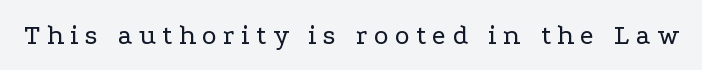
The type sits square on the baseline with zero lean. Looks like regular typesetting: each glyph gets only the width it needs. Letter spacing: wide. The characters display serif detailing at their extremities.
